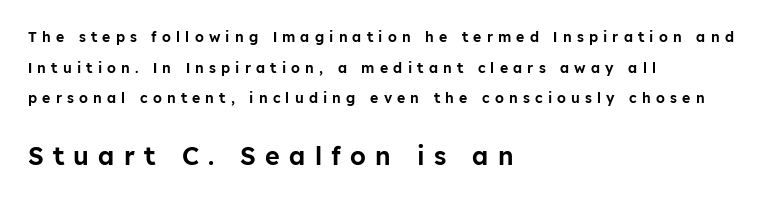
{"italic": "no", "underline": "no", "align": "left", "line_spacing": "loose", "line_spacing_ratio": 2.19, "letter_spacing": "wide", "letter_spacing_em": 0.37, "larger_block": "second", "size_ratio": 1.79, "glyph_px": 25}
